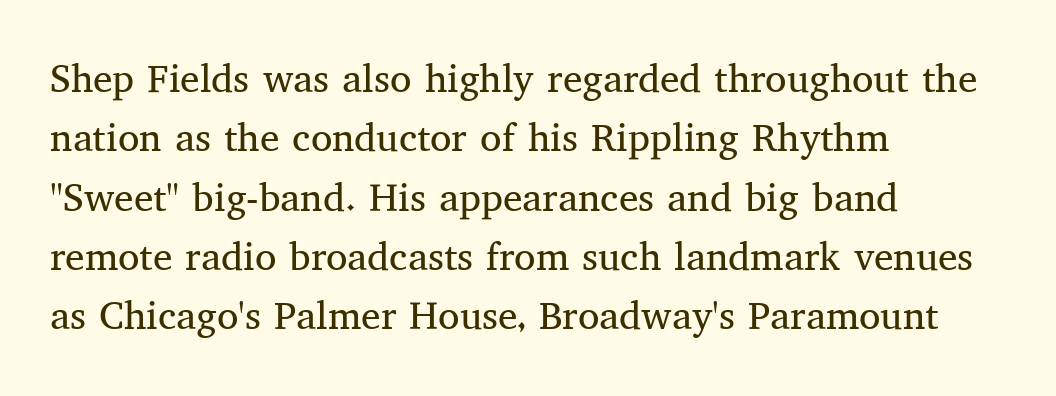
{"serif": "yes", "italic": "no", "bold": "no", "weight": "regular", "width": "normal", "stroke_contrast": "medium", "x_height": "medium", "monospaced": "no", "underline": "no", "align": "left", "line_spacing": "normal", "line_spacing_ratio": 1.52, "letter_spacing": "normal", "letter_spacing_em": 0.0, "glyph_px": 39}
